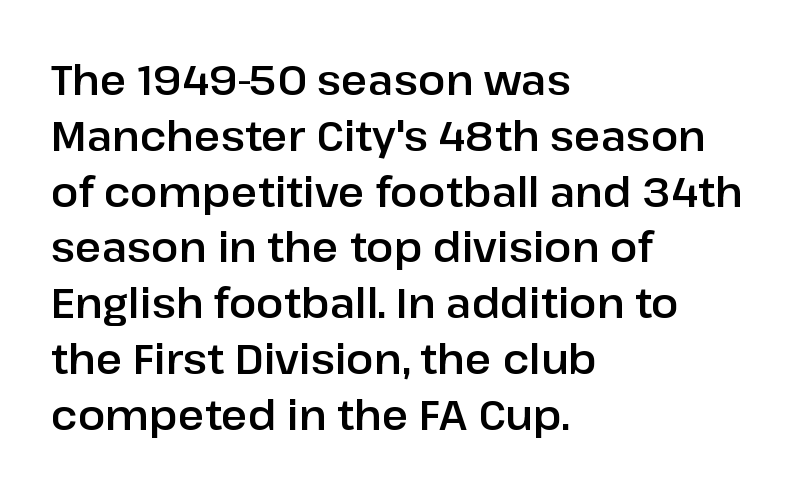
The image shows 41 px sans-serif type, upright; set left-aligned, normal line spacing (1.36x), normal letter spacing, not underlined; low stroke contrast and a medium x-height.
